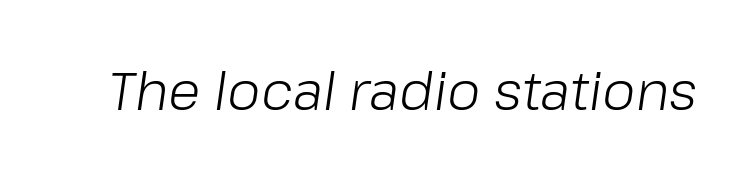
The image shows 53 px light type, italic (leaning right); set normal letter spacing, not underlined; low stroke contrast and a medium x-height.
